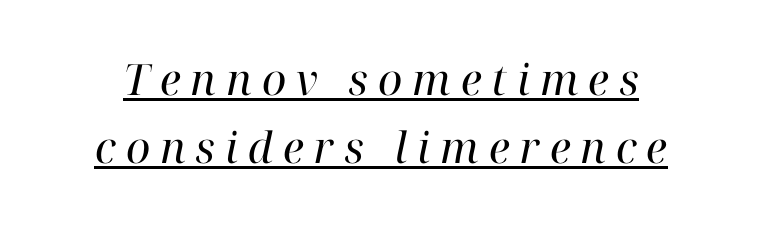
The image shows 43 px regular-weight serif type, italic (leaning right); set normal line spacing (1.59x), unusually wide letter spacing (+0.23 em), underlined; high stroke contrast and a medium x-height.
